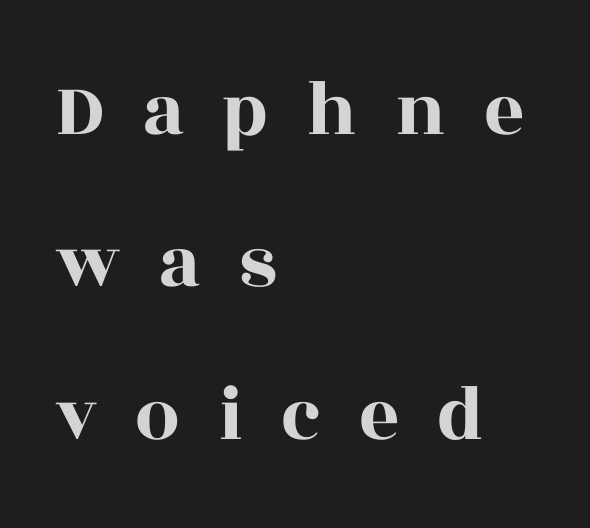
The image shows 79 px wide serif type, upright; set left-aligned, loose line spacing (1.93x), unusually wide letter spacing (+0.48 em), not underlined; a large x-height.
